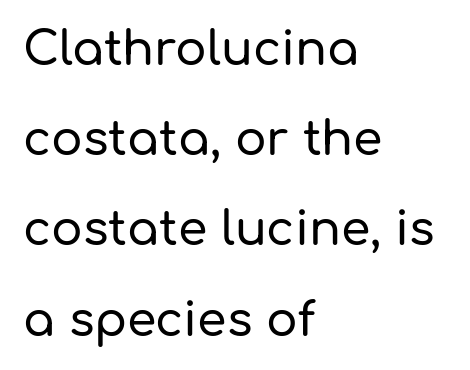
Q: Is the text italic (slanted)? A: No, it is upright.
Q: Is the typeface a serif or a sans-serif typeface? A: Sans-serif.
Q: Is the text underlined? A: No.
Q: How is the paragraph aligned? A: Left-aligned.
Q: Is the spacing between letters normal or unusually wide? A: Normal.
Q: Is the spacing between lines tight, normal or loose? A: Loose.
Q: Width (condensed, normal, or wide)? A: Normal.
Q: Stroke contrast? A: Low.
Q: x-height? A: Medium.
Q: Monospaced? A: No.
